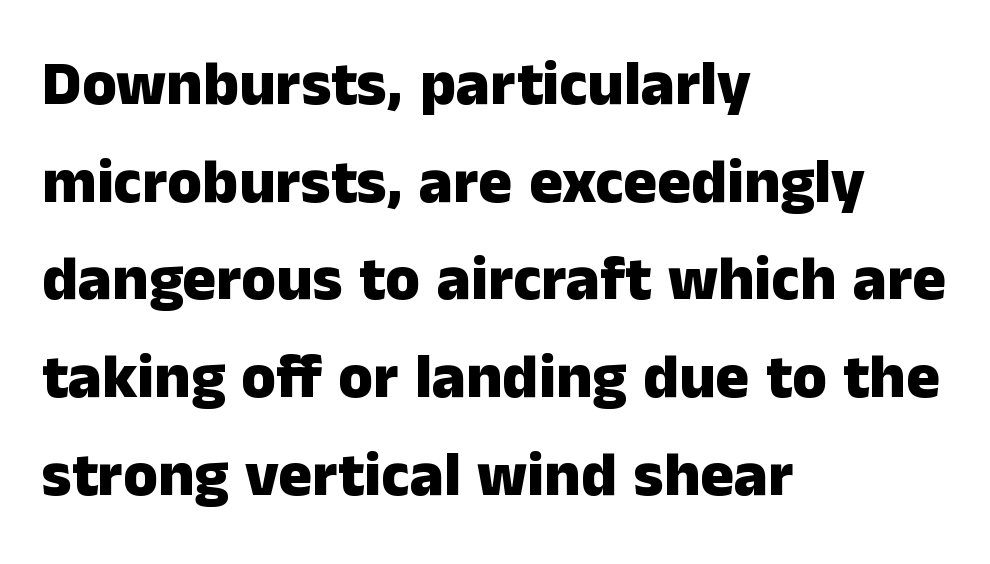
{"serif": "no", "italic": "no", "bold": "yes", "weight": "heavy", "width": "normal", "stroke_contrast": "low", "x_height": "medium", "monospaced": "no", "underline": "no", "align": "left", "line_spacing": "normal", "line_spacing_ratio": 1.55, "letter_spacing": "normal", "letter_spacing_em": 0.0, "glyph_px": 63}
